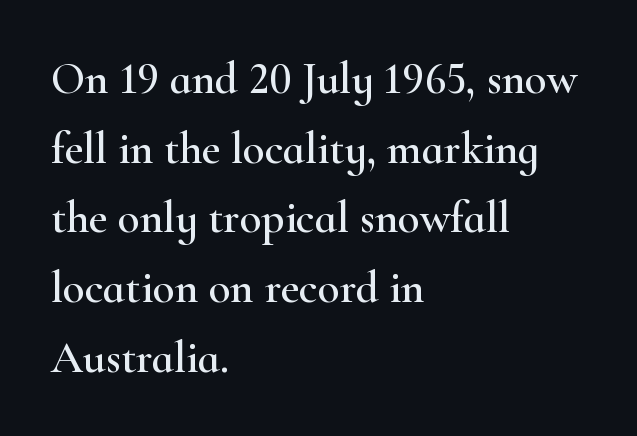
Q: Is the text italic (slanted)? A: No, it is upright.
Q: Is the typeface a serif or a sans-serif typeface? A: Serif.
Q: Is the text underlined? A: No.
Q: How is the paragraph aligned? A: Left-aligned.
Q: Is the spacing between letters normal or unusually wide? A: Normal.
Q: Is the spacing between lines tight, normal or loose? A: Normal.
Q: Width (condensed, normal, or wide)? A: Wide.
Q: Stroke contrast? A: High.
Q: x-height? A: Small.
Q: Monospaced? A: No.
